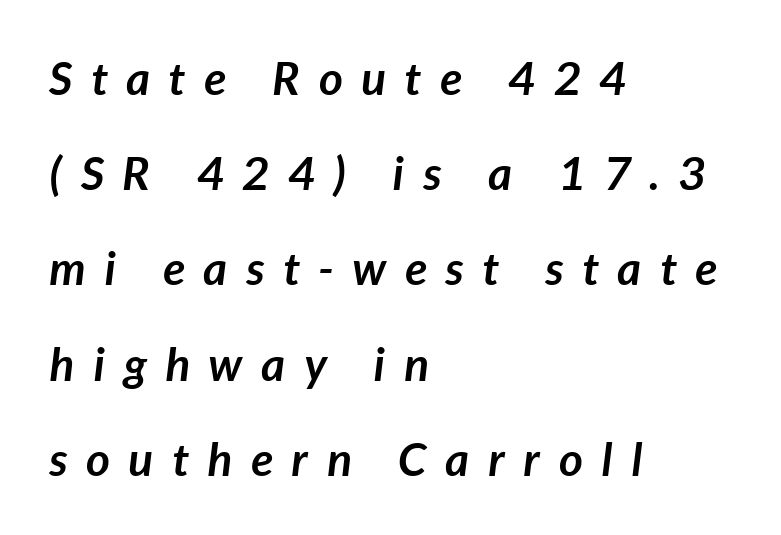
Q: Is the text bold? A: Yes.
Q: Is the text italic (slanted)? A: Yes, it leans right by about 7 degrees.
Q: Is the text underlined? A: No.
Q: How is the paragraph aligned? A: Left-aligned.
Q: Is the spacing between letters normal or unusually wide? A: Unusually wide.
Q: Is the spacing between lines tight, normal or loose? A: Loose.
Q: Width (condensed, normal, or wide)? A: Normal.
Q: Stroke contrast? A: Low.
Q: x-height? A: Medium.
Q: Monospaced? A: No.
